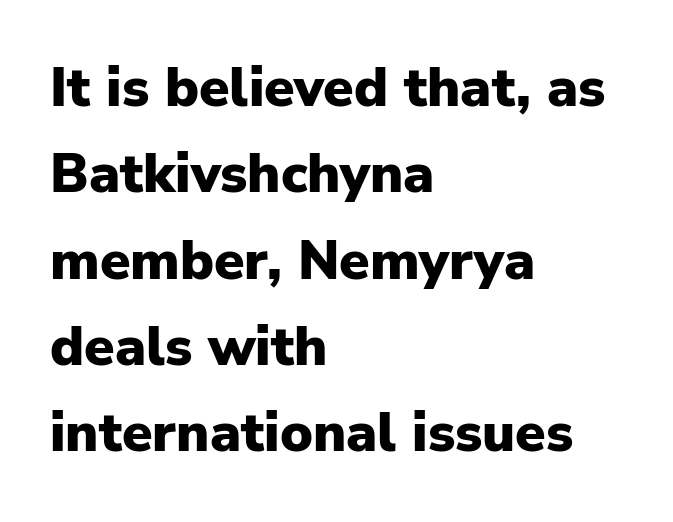
{"serif": "no", "italic": "no", "bold": "yes", "weight": "heavy", "width": "normal", "stroke_contrast": "low", "x_height": "medium", "monospaced": "no", "underline": "no", "align": "left", "line_spacing": "normal", "line_spacing_ratio": 1.57, "letter_spacing": "normal", "letter_spacing_em": 0.0, "glyph_px": 55}
